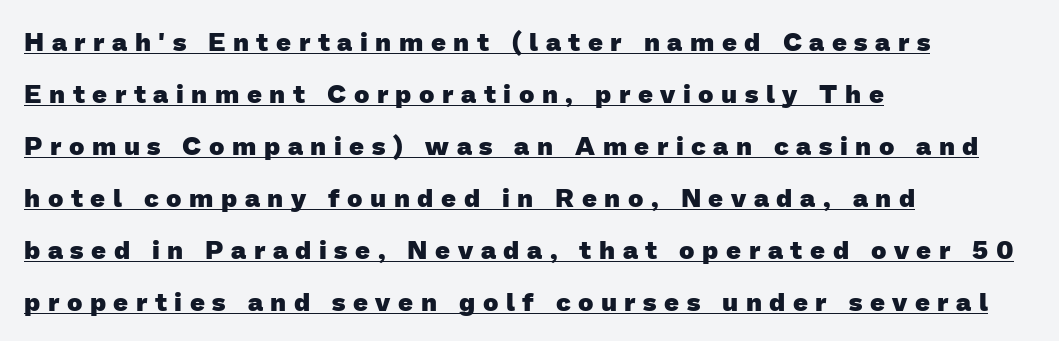
{"bold": "yes", "underline": "yes", "align": "left", "line_spacing": "loose", "line_spacing_ratio": 2.0, "letter_spacing": "wide", "letter_spacing_em": 0.29, "glyph_px": 26}
